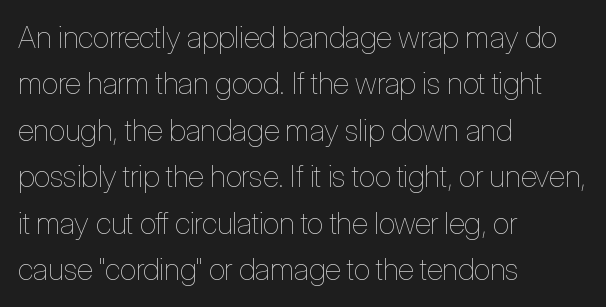
{"italic": "no", "bold": "no", "weight": "thin", "width": "condensed", "stroke_contrast": "low", "x_height": "medium", "monospaced": "no", "underline": "no", "align": "left", "line_spacing": "normal", "line_spacing_ratio": 1.55, "letter_spacing": "normal", "letter_spacing_em": 0.0, "glyph_px": 30}
